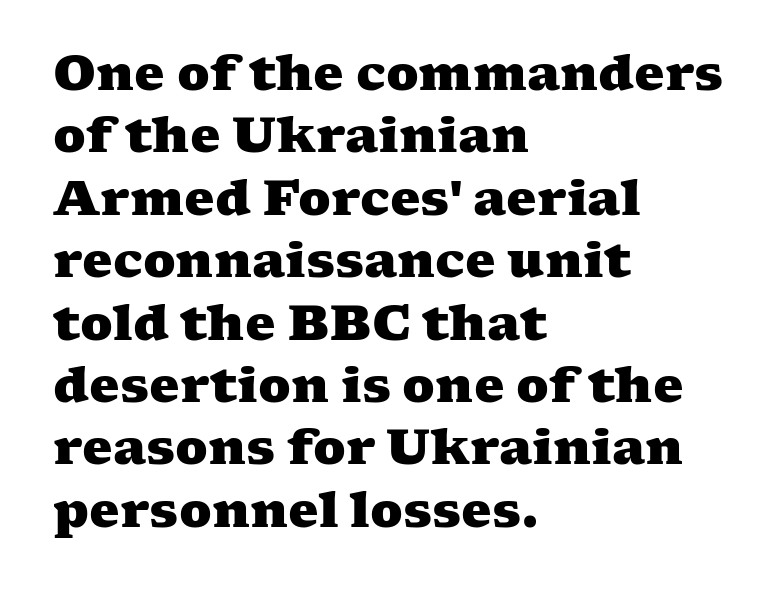
A typesetter would call this proportional, since set widths differ per character. Unmarked baselines from the first word to the last. This is heavy type, rendered in bold. The rendering shows small feet on the letterforms — a serif design. This rendering uses left alignment, leaving the right contour irregular.
